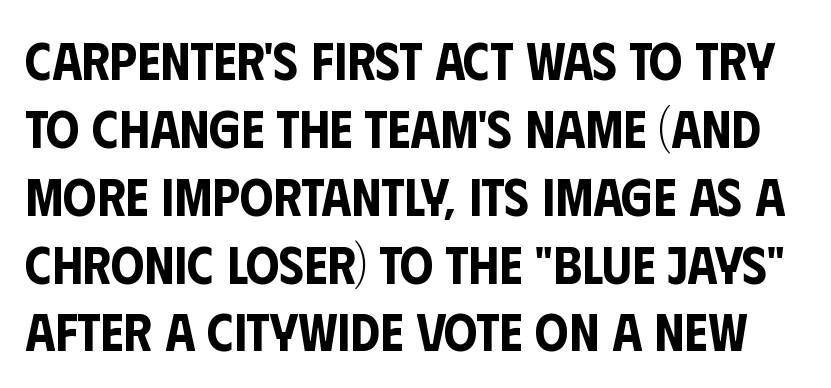
The image shows 53 px condensed sans-serif type, upright; set normal line spacing (1.28x), normal letter spacing, not underlined; low stroke contrast and a large x-height.
